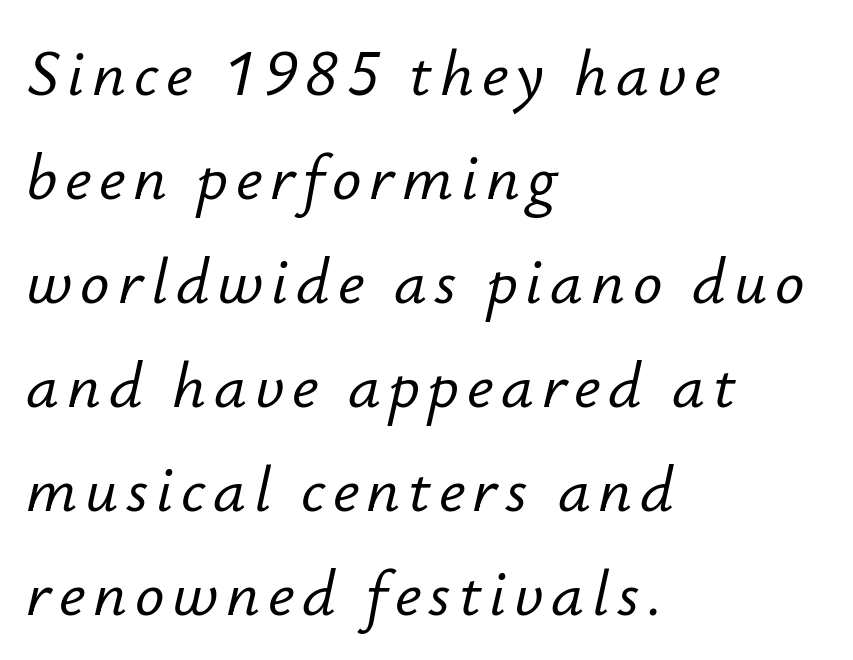
Q: Is the text italic (slanted)? A: Yes, it leans right by about 12 degrees.
Q: Is the text underlined? A: No.
Q: How is the paragraph aligned? A: Left-aligned.
Q: Is the spacing between lines tight, normal or loose? A: Normal.
Q: Width (condensed, normal, or wide)? A: Normal.
Q: Stroke contrast? A: Low.
Q: x-height? A: Small.
Q: Monospaced? A: No.
